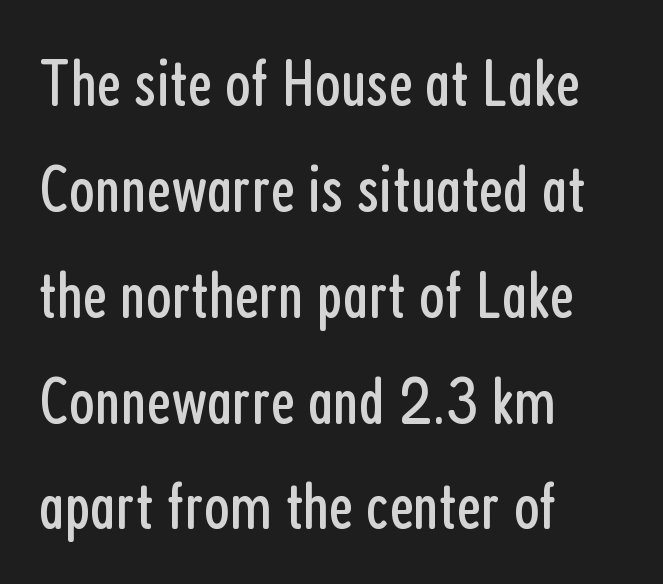
Q: Is the text bold? A: No.
Q: Is the text italic (slanted)? A: No, it is upright.
Q: Is the typeface a serif or a sans-serif typeface? A: Sans-serif.
Q: Is the text underlined? A: No.
Q: How is the paragraph aligned? A: Left-aligned.
Q: Is the spacing between letters normal or unusually wide? A: Normal.
Q: Is the spacing between lines tight, normal or loose? A: Normal.
Q: Width (condensed, normal, or wide)? A: Condensed.
Q: Stroke contrast? A: Low.
Q: x-height? A: Medium.
Q: Monospaced? A: No.
